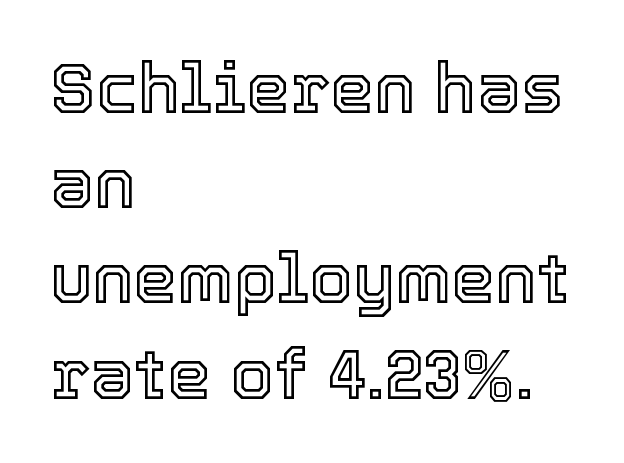
Q: Is the text italic (slanted)? A: No, it is upright.
Q: Is the text underlined? A: No.
Q: How is the paragraph aligned? A: Left-aligned.
Q: Is the spacing between letters normal or unusually wide? A: Normal.
Q: Is the spacing between lines tight, normal or loose? A: Normal.
Q: Width (condensed, normal, or wide)? A: Normal.
Q: x-height? A: Medium.
Q: Monospaced? A: No.
